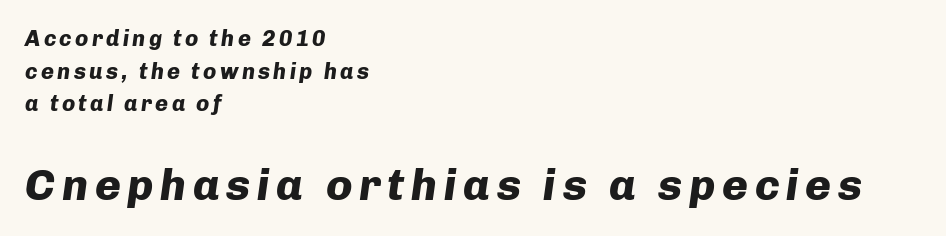
Q: Is the text bold? A: Yes.
Q: Is the text italic (slanted)? A: Yes, it leans right by about 8 degrees.
Q: Is the text underlined? A: No.
Q: How is the paragraph aligned? A: Left-aligned.
Q: Is the spacing between lines tight, normal or loose? A: Normal.
Q: Which block of text is set in a larger size, the first (top) or the second (bottom)? A: The second (bottom) one.
Q: Width (condensed, normal, or wide)? A: Normal.
Q: Stroke contrast? A: Low.
Q: x-height? A: Medium.
Q: Monospaced? A: No.
